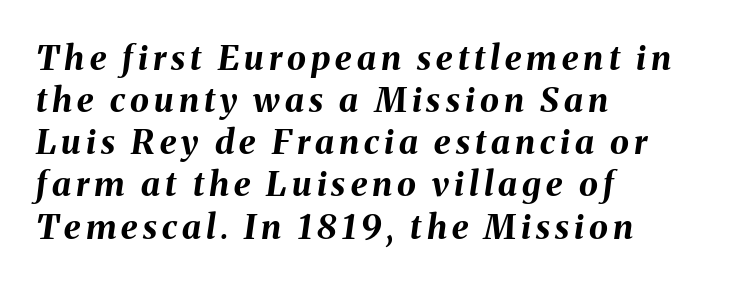
Q: Is the text bold? A: Yes.
Q: Is the text italic (slanted)? A: Yes, it leans right by about 8 degrees.
Q: Is the text underlined? A: No.
Q: How is the paragraph aligned? A: Left-aligned.
Q: Width (condensed, normal, or wide)? A: Normal.
Q: Stroke contrast? A: Medium.
Q: x-height? A: Medium.
Q: Monospaced? A: No.
